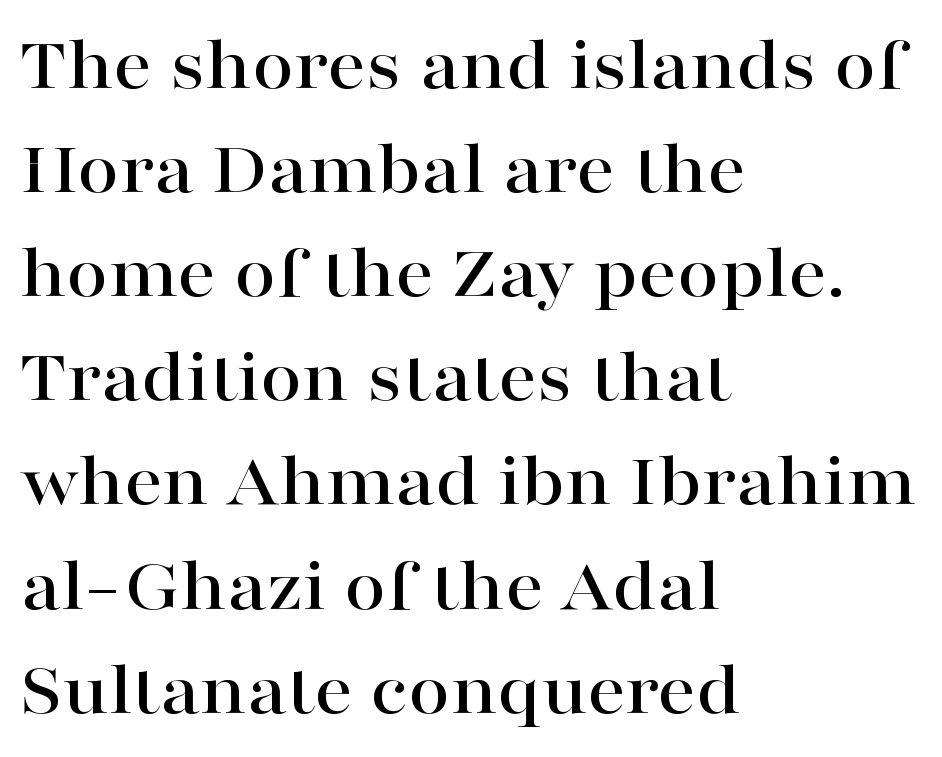
Q: Is the text italic (slanted)? A: No, it is upright.
Q: Is the typeface a serif or a sans-serif typeface? A: Serif.
Q: Is the text underlined? A: No.
Q: How is the paragraph aligned? A: Left-aligned.
Q: Is the spacing between letters normal or unusually wide? A: Normal.
Q: Is the spacing between lines tight, normal or loose? A: Normal.
Q: Width (condensed, normal, or wide)? A: Wide.
Q: Stroke contrast? A: High.
Q: x-height? A: Medium.
Q: Monospaced? A: No.
